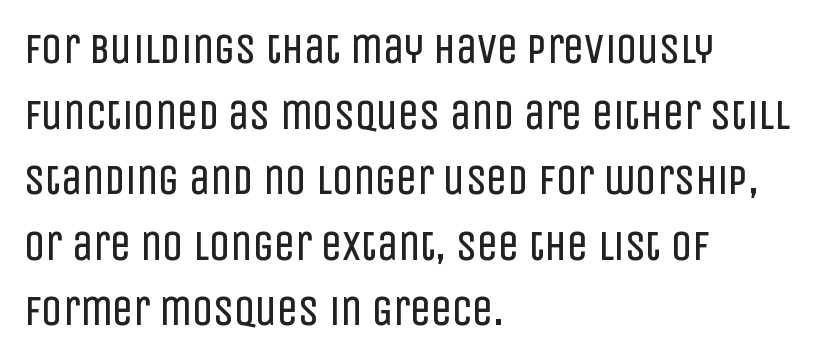
Q: Is the text bold? A: No.
Q: Is the text italic (slanted)? A: No, it is upright.
Q: Is the typeface a serif or a sans-serif typeface? A: Sans-serif.
Q: Is the text underlined? A: No.
Q: How is the paragraph aligned? A: Left-aligned.
Q: Is the spacing between letters normal or unusually wide? A: Normal.
Q: Is the spacing between lines tight, normal or loose? A: Normal.
Q: Width (condensed, normal, or wide)? A: Condensed.
Q: Stroke contrast? A: Low.
Q: x-height? A: Large.
Q: Monospaced? A: No.
